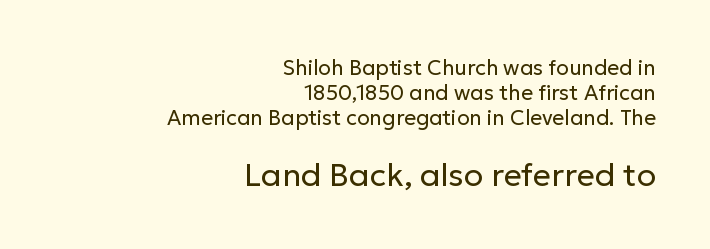
The ragged edge is on the left, which tells us the setting is flush right. I'd call this a sans setting — the letters go barefoot. Is this a fixed-width face? No — the glyphs have proportional, varying widths. Between these two stacked blocks, the lower one wins on size.
